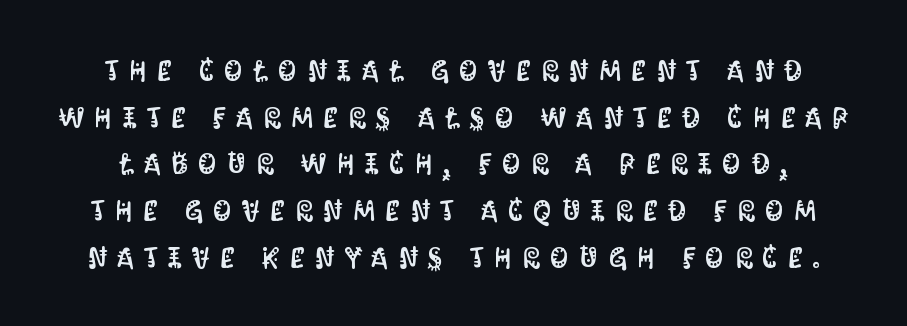
{"serif": "no", "italic": "no", "width": "condensed", "stroke_contrast": "medium", "x_height": "large", "monospaced": "no", "underline": "no", "line_spacing": "normal", "line_spacing_ratio": 1.61, "letter_spacing": "wide", "letter_spacing_em": 0.36, "glyph_px": 29}
